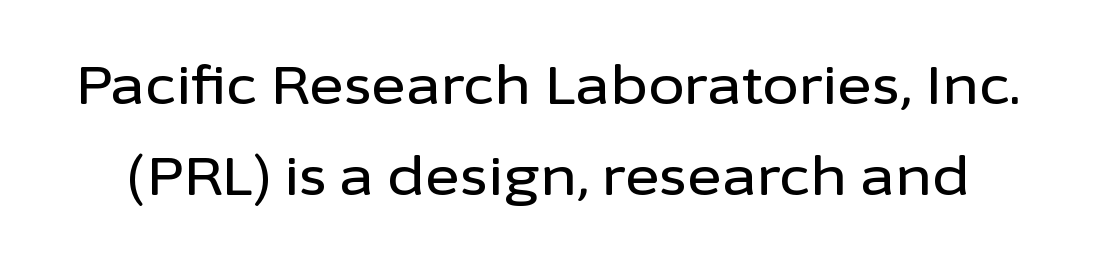
Caption: standard tracking, unaltered. These lines were composed using upright roman letters. Words float on clear page, feet unadorned. Is this a fixed-width face? No — the glyphs have proportional, varying widths. Font category for this specimen: sans-serif.
